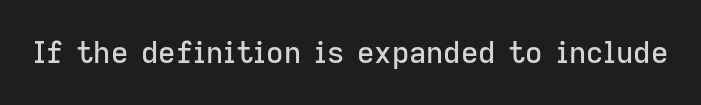
Rendered with straight, roman letterforms. Clear beneath every line of the passage. Short note: letters normally spaced. The letters advance in unequal steps, a hallmark of proportional type.
